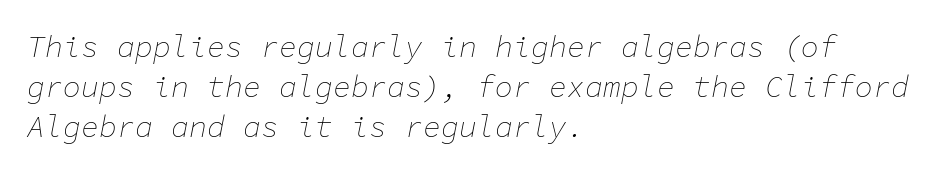
Caption: face not bold, strokes unweighted. Is the type slanted? Yes — the strokes lean at a clear angle. Looks like terminal output: every glyph gets an equal slot. What's the leading like? Ordinary, nothing unusual. Horizontal alignment here is leftward, the default for most running prose.
